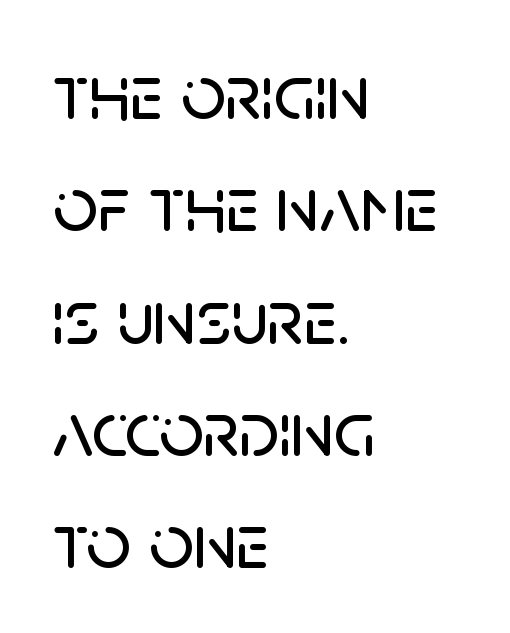
Classification — sans serif. The passage shown is not underscored anywhere. Teacher's note: observe the even left margin — that is flush-left alignment. Words appear dense and cohesive because spacing is normal.
